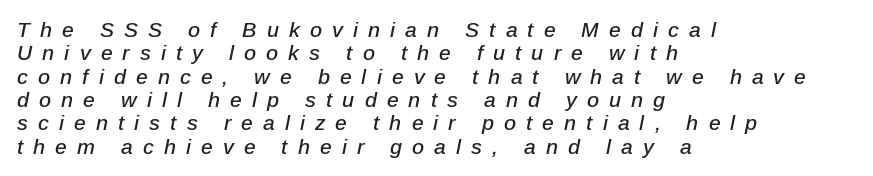
Every row of glyphs begins at an identical x-position on the left. These lines were composed using italics. Is there much room between lines? No — they nearly touch. You could only call the tracking loose — the letters float apart. The strip under each line holds only bare page.
